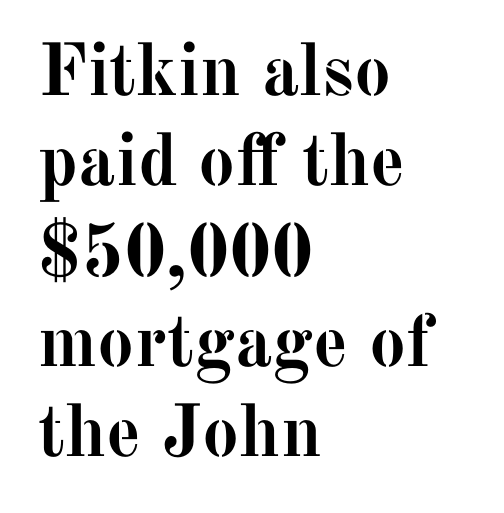
{"serif": "yes", "italic": "no", "bold": "yes", "weight": "semibold", "width": "normal", "stroke_contrast": "medium", "x_height": "medium", "monospaced": "no", "underline": "no", "align": "left", "line_spacing_ratio": 1.22, "letter_spacing": "normal", "letter_spacing_em": 0.0, "glyph_px": 74}
